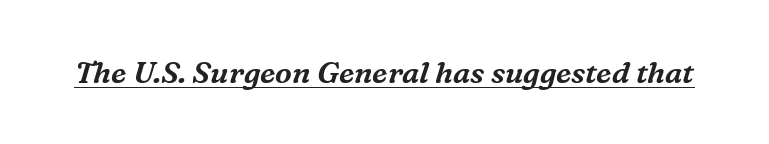
Q: Is the text italic (slanted)? A: Yes, it leans right by about 16 degrees.
Q: Is the typeface a serif or a sans-serif typeface? A: Serif.
Q: Is the text underlined? A: Yes.
Q: Is the spacing between letters normal or unusually wide? A: Normal.
Q: Width (condensed, normal, or wide)? A: Normal.
Q: Stroke contrast? A: Medium.
Q: x-height? A: Medium.
Q: Monospaced? A: No.
